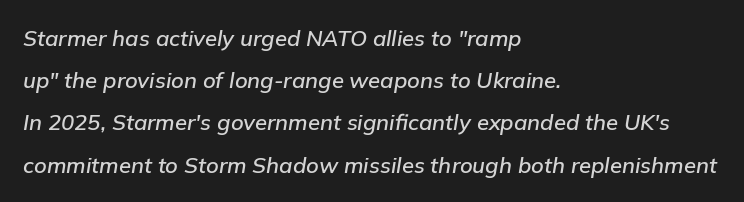
{"italic": "yes", "lean": "right", "slant_degrees": 9, "underline": "no", "align": "left", "line_spacing": "loose", "line_spacing_ratio": 1.92, "letter_spacing": "normal", "letter_spacing_em": 0.0, "glyph_px": 22}
